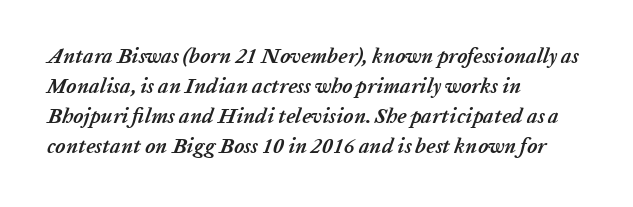
The image shows 21 px bold type, italic (leaning right); set left-aligned, normal line spacing (1.43x), normal letter spacing, not underlined.
